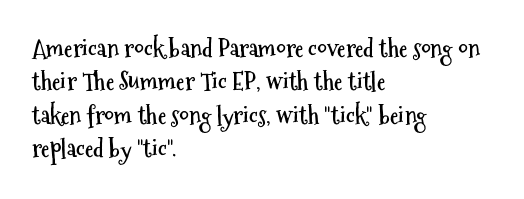
Q: Is the text bold? A: Yes.
Q: Is the text italic (slanted)? A: No, it is upright.
Q: Is the text underlined? A: No.
Q: How is the paragraph aligned? A: Left-aligned.
Q: Is the spacing between letters normal or unusually wide? A: Normal.
Q: Is the spacing between lines tight, normal or loose? A: Normal.
